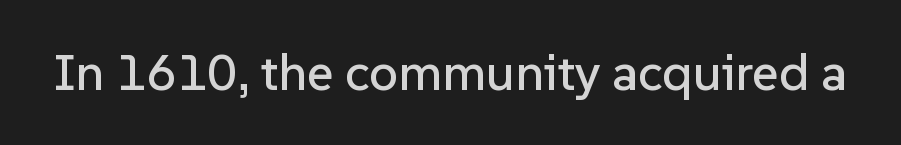
{"serif": "no", "italic": "no", "width": "normal", "stroke_contrast": "low", "x_height": "medium", "monospaced": "no", "underline": "no", "letter_spacing": "normal", "letter_spacing_em": 0.0, "glyph_px": 51}
